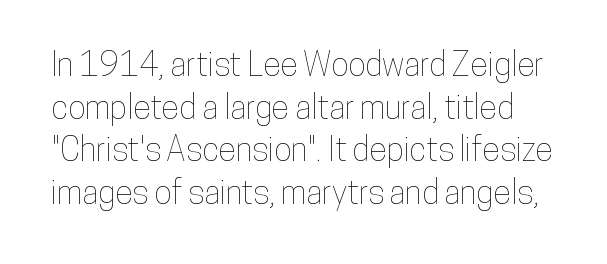
Rule under the text: the space is simply empty. This sample keeps an unexceptional amount of space between lines. Caption: standard tracking, unaltered. These lines are rendered in a variable-pitch font.
